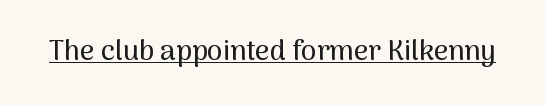
Q: Is the text italic (slanted)? A: No, it is upright.
Q: Is the typeface a serif or a sans-serif typeface? A: Sans-serif.
Q: Is the text underlined? A: Yes.
Q: Is the spacing between letters normal or unusually wide? A: Normal.
Q: Width (condensed, normal, or wide)? A: Normal.
Q: Stroke contrast? A: Medium.
Q: x-height? A: Medium.
Q: Monospaced? A: No.
